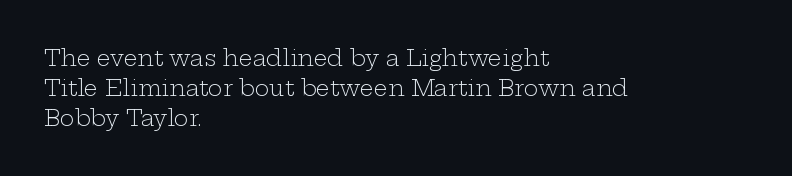
Q: Is the text bold? A: No.
Q: Is the text italic (slanted)? A: No, it is upright.
Q: Is the text underlined? A: No.
Q: How is the paragraph aligned? A: Left-aligned.
Q: Is the spacing between letters normal or unusually wide? A: Normal.
Q: Is the spacing between lines tight, normal or loose? A: Normal.
